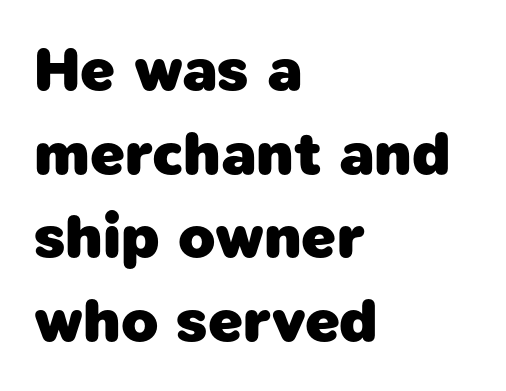
Q: Is the text bold? A: Yes.
Q: Is the typeface a serif or a sans-serif typeface? A: Sans-serif.
Q: Is the text underlined? A: No.
Q: How is the paragraph aligned? A: Left-aligned.
Q: Is the spacing between letters normal or unusually wide? A: Normal.
Q: Is the spacing between lines tight, normal or loose? A: Normal.
Q: Width (condensed, normal, or wide)? A: Normal.
Q: Stroke contrast? A: Low.
Q: x-height? A: Medium.
Q: Monospaced? A: No.
